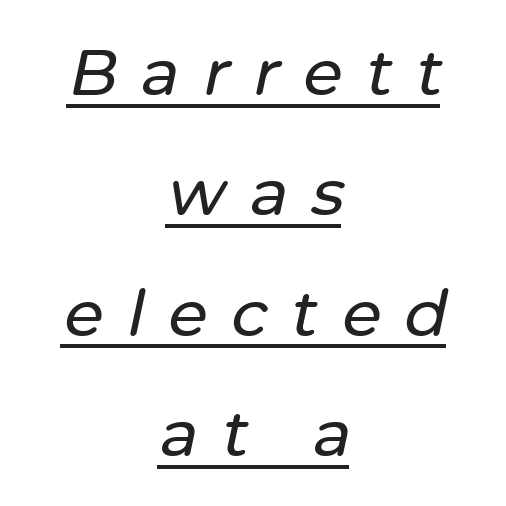
Q: Is the text italic (slanted)? A: Yes, it leans right by about 12 degrees.
Q: Is the text underlined? A: Yes.
Q: How is the paragraph aligned? A: Centered.
Q: Is the spacing between letters normal or unusually wide? A: Unusually wide.
Q: Width (condensed, normal, or wide)? A: Normal.
Q: Stroke contrast? A: Low.
Q: x-height? A: Medium.
Q: Monospaced? A: No.
